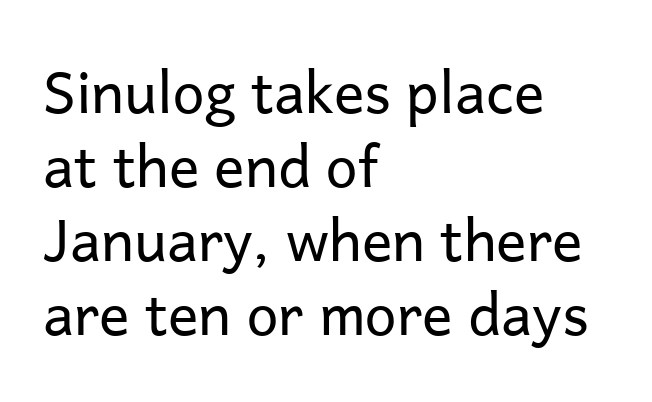
Q: Is the text bold? A: No.
Q: Is the text italic (slanted)? A: No, it is upright.
Q: Is the typeface a serif or a sans-serif typeface? A: Sans-serif.
Q: Is the text underlined? A: No.
Q: How is the paragraph aligned? A: Left-aligned.
Q: Is the spacing between letters normal or unusually wide? A: Normal.
Q: Is the spacing between lines tight, normal or loose? A: Normal.
Q: Width (condensed, normal, or wide)? A: Normal.
Q: Stroke contrast? A: Low.
Q: x-height? A: Medium.
Q: Monospaced? A: No.
